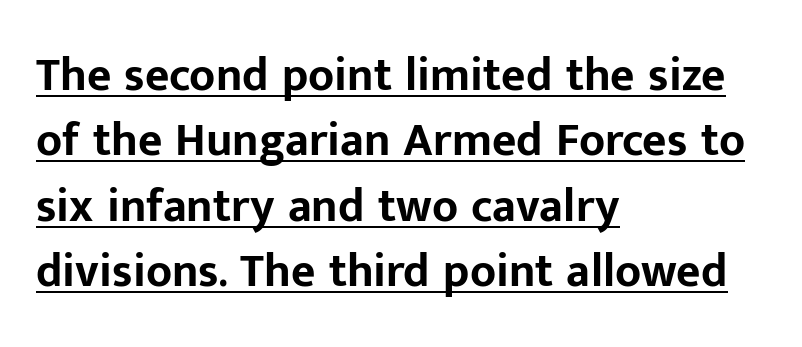
The image shows 47 px bold sans-serif type, upright; set left-aligned, normal line spacing (1.39x), normal letter spacing, underlined; low stroke contrast and a medium x-height.
